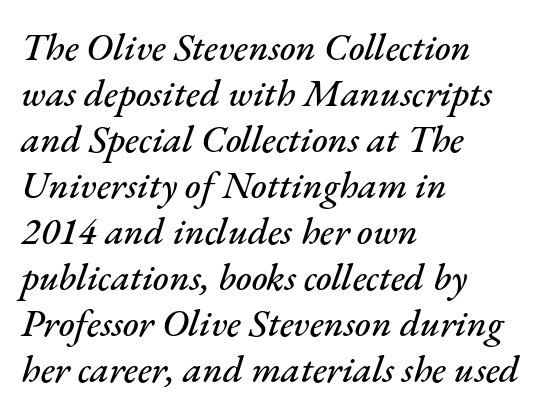
{"italic": "yes", "lean": "right", "slant_degrees": 17, "width": "normal", "stroke_contrast": "medium", "x_height": "small", "monospaced": "no", "underline": "no", "align": "left", "line_spacing_ratio": 1.21, "letter_spacing": "normal", "letter_spacing_em": 0.0, "glyph_px": 38}
